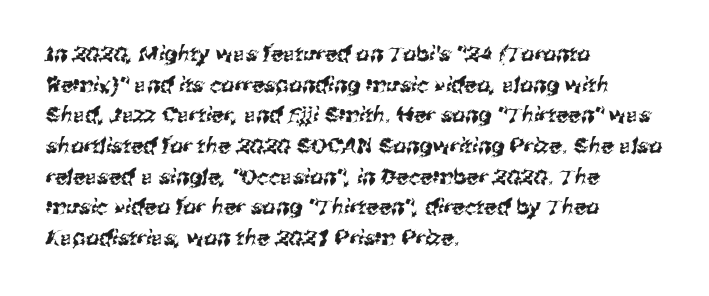
Q: Is the text underlined? A: No.
Q: How is the paragraph aligned? A: Left-aligned.
Q: Is the spacing between letters normal or unusually wide? A: Normal.
Q: Is the spacing between lines tight, normal or loose? A: Normal.
